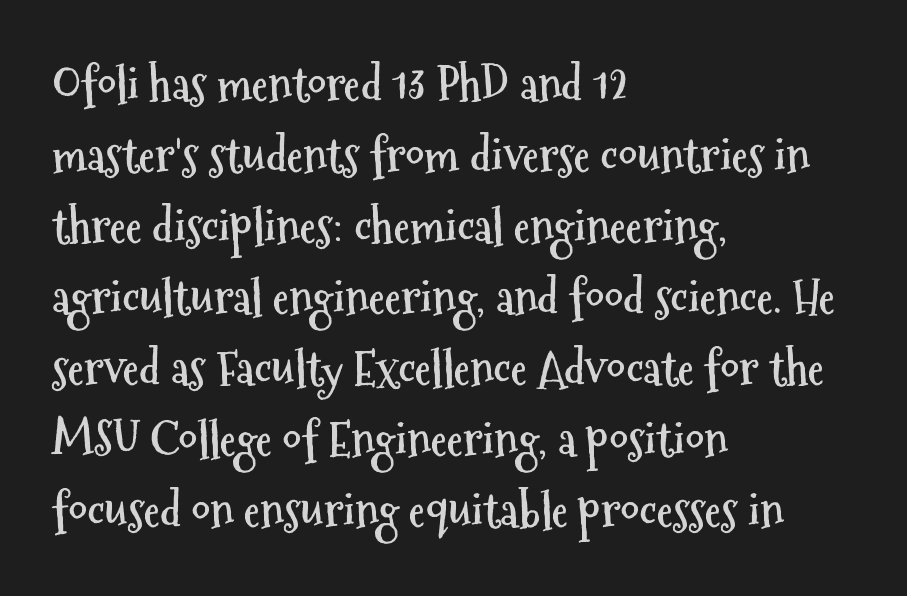
Q: Is the text bold? A: Yes.
Q: Is the text italic (slanted)? A: No, it is upright.
Q: Is the typeface a serif or a sans-serif typeface? A: Sans-serif.
Q: Is the text underlined? A: No.
Q: How is the paragraph aligned? A: Left-aligned.
Q: Is the spacing between letters normal or unusually wide? A: Normal.
Q: Is the spacing between lines tight, normal or loose? A: Normal.
Q: Width (condensed, normal, or wide)? A: Condensed.
Q: Stroke contrast? A: Medium.
Q: x-height? A: Medium.
Q: Monospaced? A: No.
